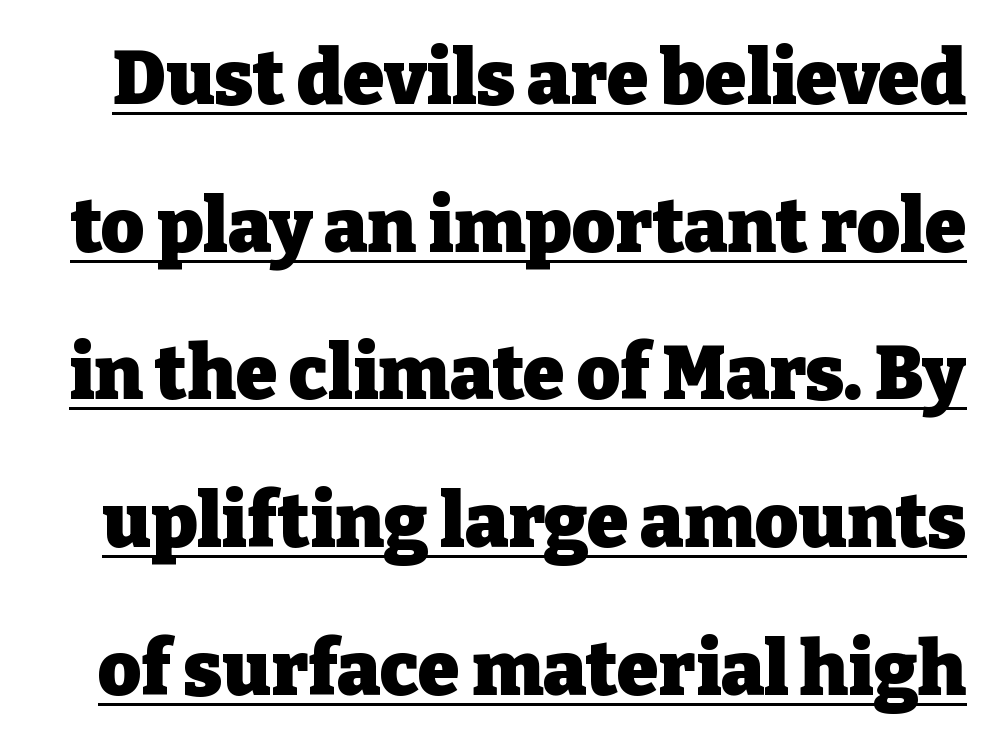
Compared with typical paragraphs, the rows here are farther apart. The axis of the letterforms is exactly vertical. Proportional: the letters do not fall into vertical columns. What kind of face is this? One with serifs.
